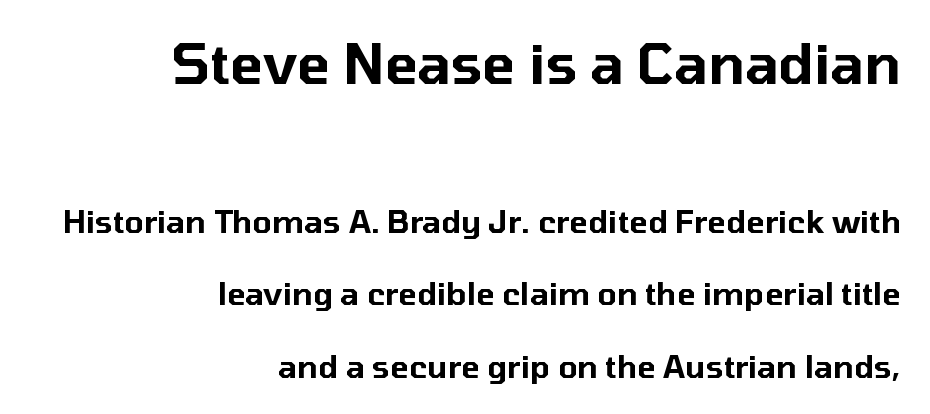
The image shows 55 px sans-serif type, upright; set right-aligned, loose line spacing (2.34x), normal letter spacing, not underlined; the first (top) block is 1.77x larger; low stroke contrast and a medium x-height.
